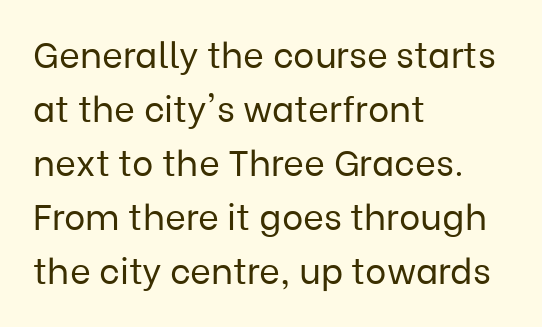
The image shows 36 px regular-weight sans-serif type, upright; set left-aligned, normal line spacing (1.5x), normal letter spacing, not underlined; low stroke contrast and a medium x-height.
